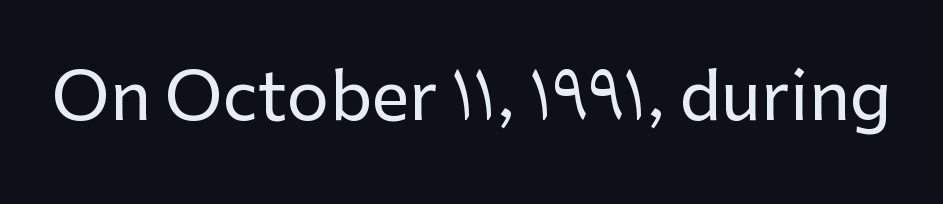
The image shows 67 px sans-serif type, upright; set normal letter spacing, not underlined; low stroke contrast and a medium x-height.
